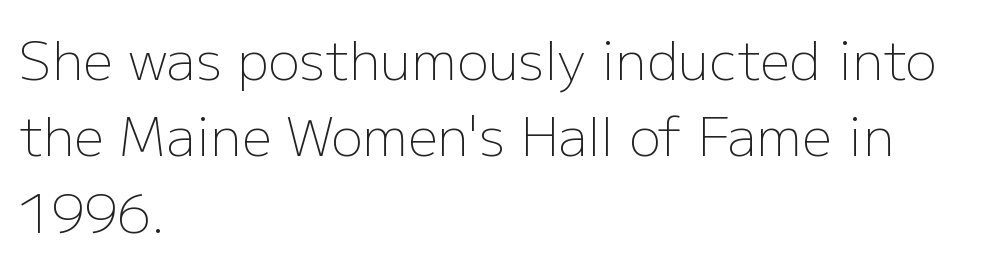
Q: Is the text bold? A: No.
Q: Is the text italic (slanted)? A: No, it is upright.
Q: Is the typeface a serif or a sans-serif typeface? A: Sans-serif.
Q: Is the text underlined? A: No.
Q: How is the paragraph aligned? A: Left-aligned.
Q: Is the spacing between letters normal or unusually wide? A: Normal.
Q: Is the spacing between lines tight, normal or loose? A: Normal.
Q: Width (condensed, normal, or wide)? A: Normal.
Q: Stroke contrast? A: Low.
Q: x-height? A: Medium.
Q: Monospaced? A: No.
